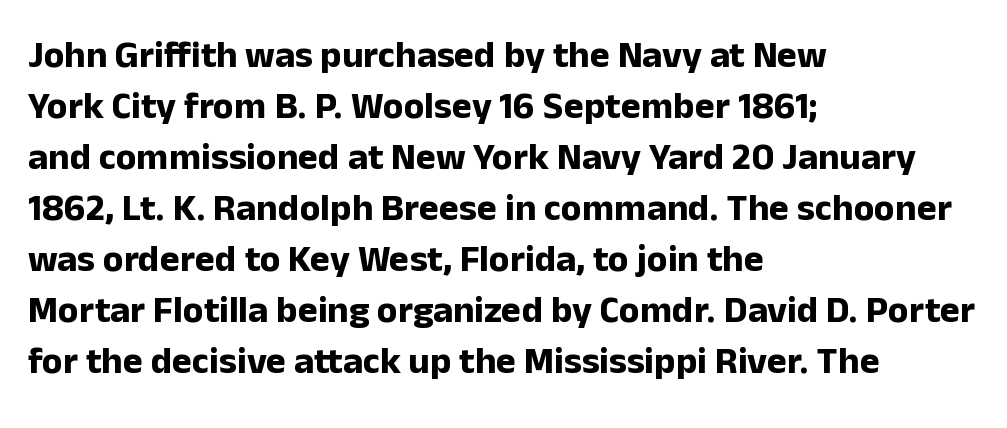
{"serif": "no", "italic": "no", "bold": "yes", "weight": "bold", "width": "normal", "stroke_contrast": "low", "x_height": "medium", "monospaced": "no", "underline": "no", "align": "left", "line_spacing": "normal", "line_spacing_ratio": 1.34, "letter_spacing": "normal", "letter_spacing_em": 0.0, "glyph_px": 38}
